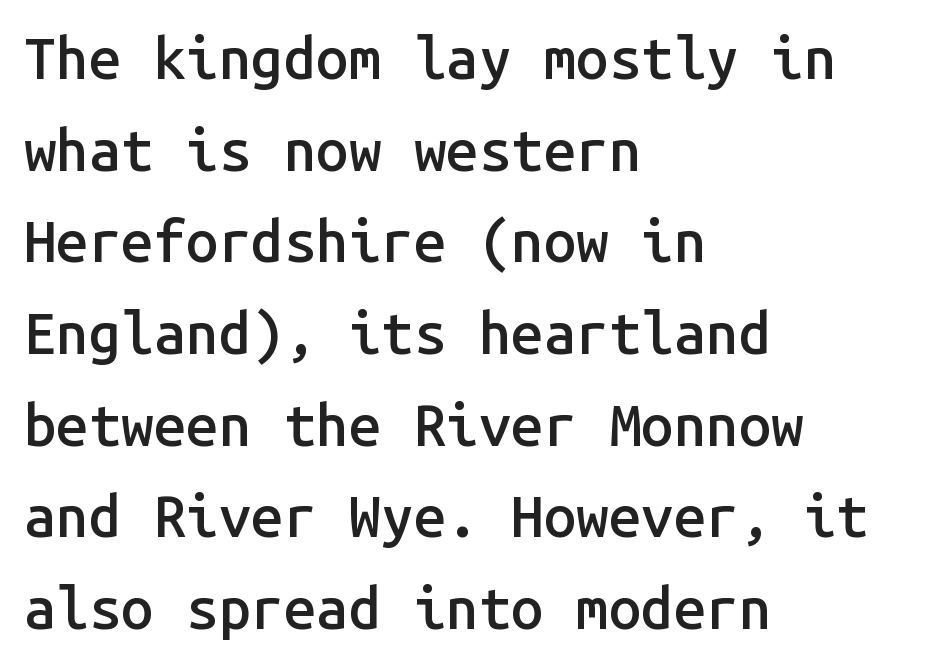
{"serif": "no", "italic": "no", "bold": "semi", "weight": "semibold", "width": "normal", "stroke_contrast": "low", "x_height": "medium", "monospaced": "yes", "underline": "no", "align": "left", "line_spacing": "normal", "line_spacing_ratio": 1.58, "letter_spacing": "normal", "letter_spacing_em": 0.0, "glyph_px": 58}
